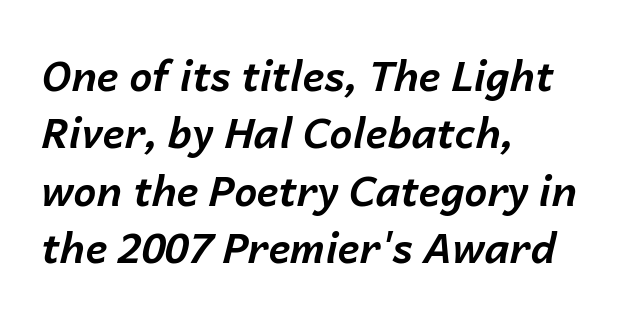
Q: Is the text bold? A: Yes.
Q: Is the text italic (slanted)? A: Yes, it leans right by about 14 degrees.
Q: Is the text underlined? A: No.
Q: How is the paragraph aligned? A: Left-aligned.
Q: Is the spacing between letters normal or unusually wide? A: Normal.
Q: Is the spacing between lines tight, normal or loose? A: Normal.
Q: Width (condensed, normal, or wide)? A: Normal.
Q: Stroke contrast? A: Low.
Q: x-height? A: Medium.
Q: Monospaced? A: No.
